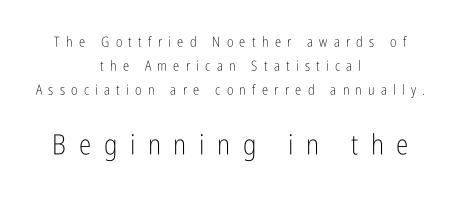
These two chunks differ in scale, with the bottom chunk taking the larger measure. A typesetter would mark this as roman, not italic. Glance below the letters and you will spot only blank space. Letters have the restrained weight of plain body copy at most. These lines are rendered in a variable-pitch font.
